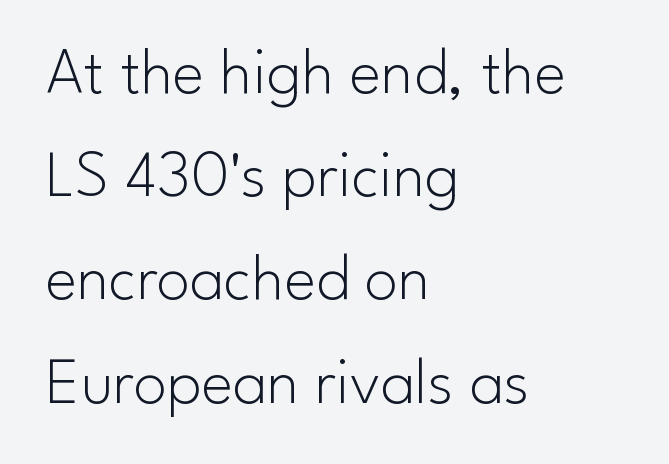
Q: Is the text bold? A: No.
Q: Is the text italic (slanted)? A: No, it is upright.
Q: Is the typeface a serif or a sans-serif typeface? A: Sans-serif.
Q: Is the text underlined? A: No.
Q: How is the paragraph aligned? A: Left-aligned.
Q: Is the spacing between letters normal or unusually wide? A: Normal.
Q: Is the spacing between lines tight, normal or loose? A: Normal.
Q: Width (condensed, normal, or wide)? A: Normal.
Q: Stroke contrast? A: Low.
Q: x-height? A: Small.
Q: Monospaced? A: No.
